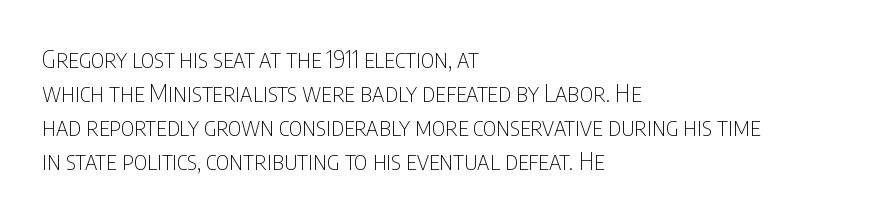
{"italic": "no", "bold": "no", "underline": "no", "align": "left", "line_spacing": "normal", "line_spacing_ratio": 1.36, "letter_spacing": "normal", "letter_spacing_em": 0.0, "glyph_px": 25}
